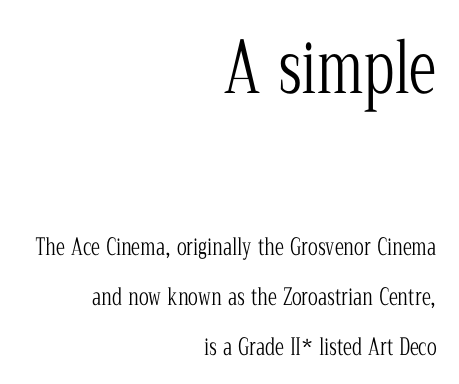
Q: Is the text bold? A: No.
Q: Is the text italic (slanted)? A: No, it is upright.
Q: Is the typeface a serif or a sans-serif typeface? A: Serif.
Q: Is the text underlined? A: No.
Q: How is the paragraph aligned? A: Right-aligned.
Q: Is the spacing between letters normal or unusually wide? A: Normal.
Q: Is the spacing between lines tight, normal or loose? A: Loose.
Q: Which block of text is set in a larger size, the first (top) or the second (bottom)? A: The first (top) one.
Q: Width (condensed, normal, or wide)? A: Condensed.
Q: Stroke contrast? A: Low.
Q: x-height? A: Medium.
Q: Monospaced? A: No.
